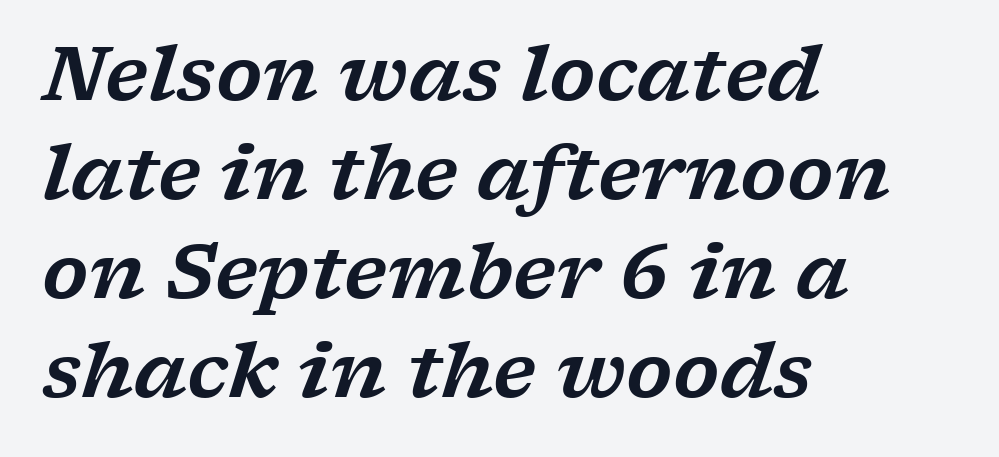
The image shows 75 px wide serif type, italic (leaning right); set left-aligned, normal line spacing (1.32x), normal letter spacing, not underlined; low stroke contrast and a medium x-height.
